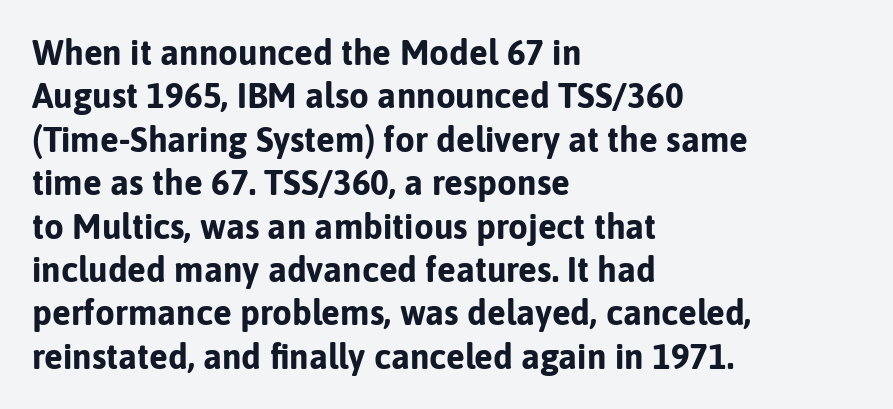
This rendering features lettering with no underline. No italicization has been applied; the sample stays upright. Default kerning and tracking; the words read as compact shapes. The characters display no serif detailing; their extremities are plain. Spacing verdict: proportional, widths tailored to each character. Heavy, bold letterforms.
